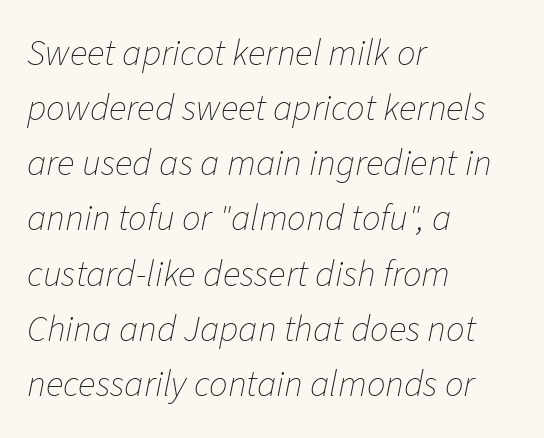
The image shows 37 px thin type, italic (leaning right); set left-aligned, normal line spacing (1.49x), normal letter spacing, not underlined; low stroke contrast and a medium x-height.
